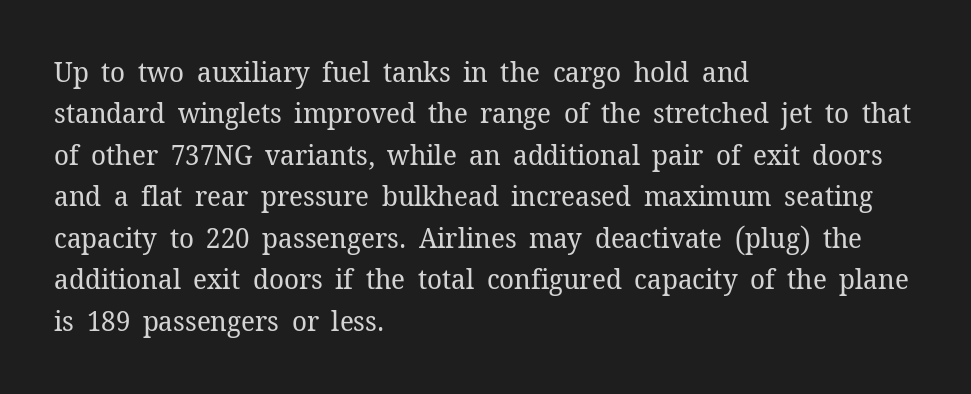
Ascenders rise straight up at ninety degrees. The line-height multiplier appears to be the usual default. Words float on clear page, feet unadorned. This rendering uses left alignment, leaving the right contour irregular. Varying glyph widths throughout — classic text-font behaviour. Does the type have serifs? Yes, each stem ends in a small foot.
